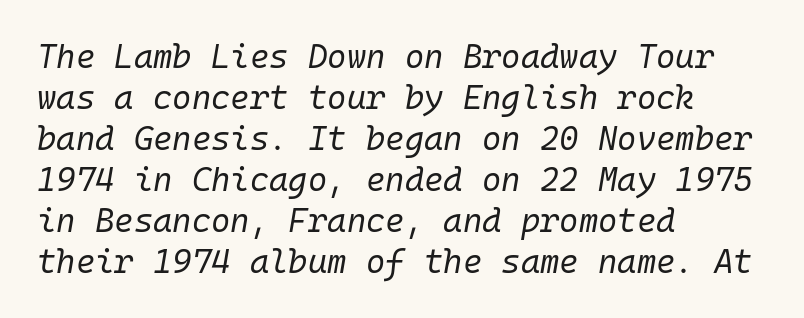
Stroke thickness stays within the range of a standard reading face or lighter. You could count columns in this text — the font is strictly monospaced. The paragraph shown leans on its left margin. Honestly, the letter spacing is just normal — you wouldn't notice it. Clear beneath every line of the passage.
